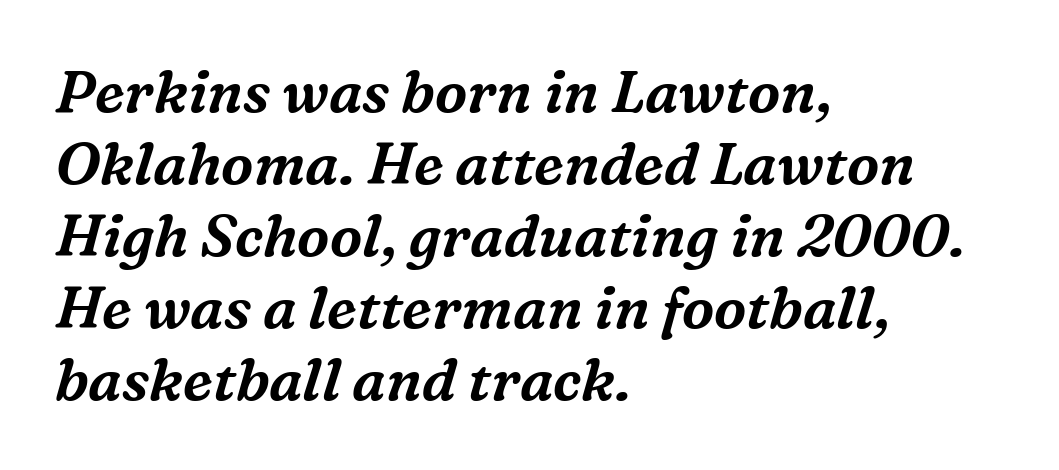
{"serif": "yes", "italic": "yes", "lean": "right", "slant_degrees": 16, "width": "normal", "stroke_contrast": "medium", "x_height": "medium", "monospaced": "no", "underline": "no", "align": "left", "line_spacing_ratio": 1.24, "letter_spacing": "normal", "letter_spacing_em": 0.0, "glyph_px": 58}
